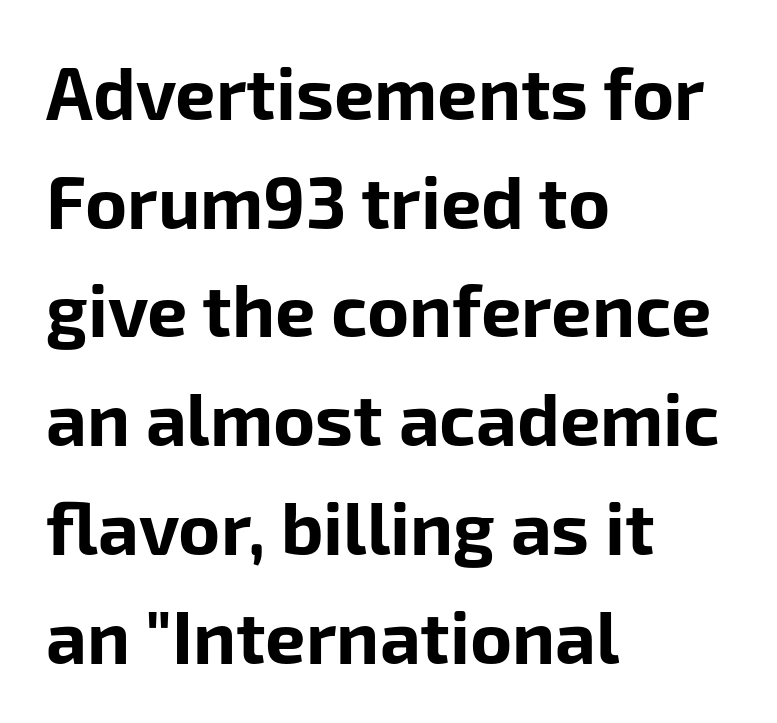
Its strokes are broad and dark, the hallmark of bold type. Do the characters align in a grid? No, the font is proportional. Each word holds together tightly as a unit, with standard inter-letter gaps. Posture: vertical. Caption: multi-line text, flush left, ragged right. The text was rendered using a sans face with plain stroke endings.
